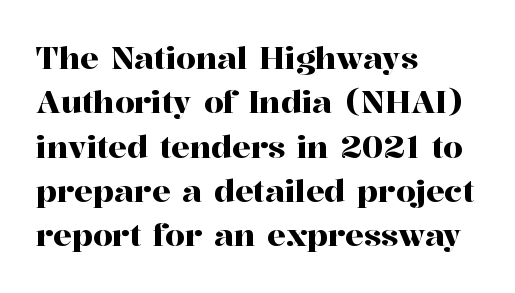
The image shows 31 px serif type, upright; set left-aligned, normal line spacing (1.43x), normal letter spacing, not underlined; high stroke contrast and a medium x-height.
